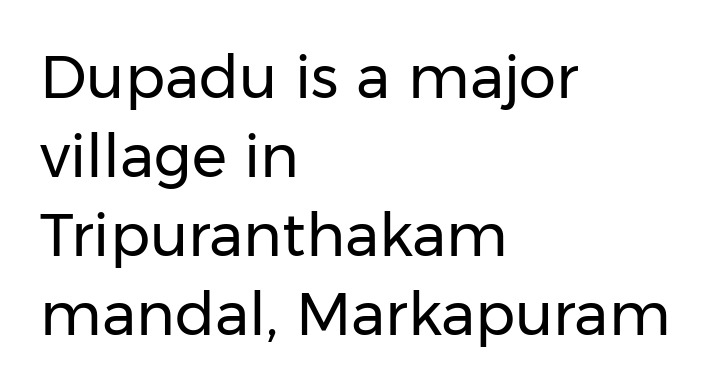
Leading matches the norm, producing a regular column. Just letters on the line, the space beneath them empty. A typesetter would call this zero additional tracking. Rendered with straight, roman letterforms.
